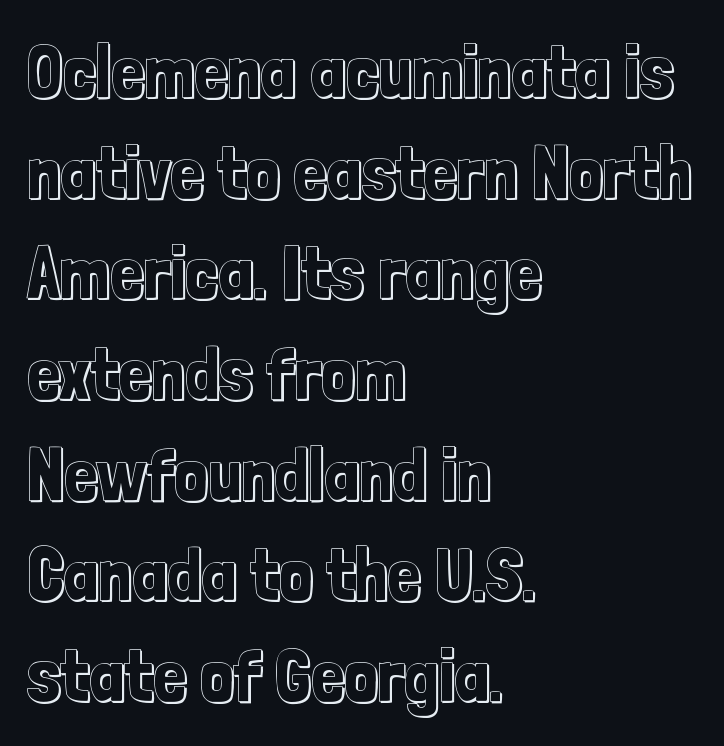
{"italic": "no", "width": "condensed", "x_height": "medium", "monospaced": "no", "underline": "no", "align": "left", "line_spacing": "normal", "line_spacing_ratio": 1.36, "letter_spacing": "normal", "letter_spacing_em": 0.0, "glyph_px": 74}
